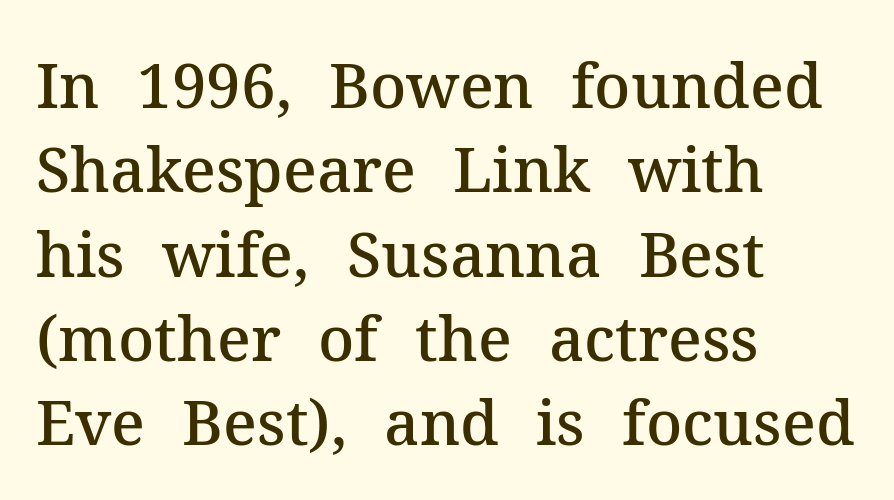
{"serif": "yes", "italic": "no", "bold": "semi", "weight": "semibold", "width": "normal", "stroke_contrast": "medium", "x_height": "medium", "monospaced": "no", "underline": "no", "align": "left", "line_spacing": "normal", "line_spacing_ratio": 1.36, "letter_spacing": "normal", "letter_spacing_em": 0.0, "glyph_px": 62}
